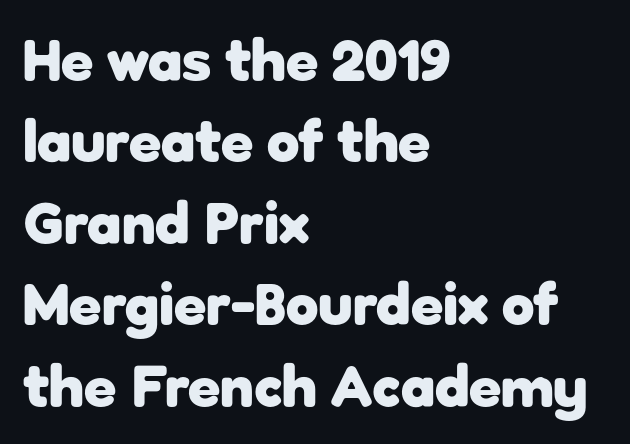
Q: Is the text bold? A: Yes.
Q: Is the text italic (slanted)? A: No, it is upright.
Q: Is the typeface a serif or a sans-serif typeface? A: Sans-serif.
Q: Is the text underlined? A: No.
Q: How is the paragraph aligned? A: Left-aligned.
Q: Is the spacing between letters normal or unusually wide? A: Normal.
Q: Is the spacing between lines tight, normal or loose? A: Normal.
Q: Width (condensed, normal, or wide)? A: Normal.
Q: Stroke contrast? A: Low.
Q: x-height? A: Medium.
Q: Monospaced? A: No.
